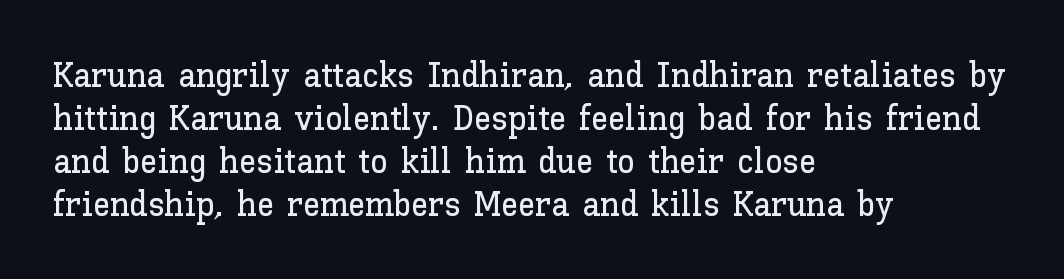
Q: Is the text italic (slanted)? A: No, it is upright.
Q: Is the text underlined? A: No.
Q: How is the paragraph aligned? A: Left-aligned.
Q: Is the spacing between letters normal or unusually wide? A: Normal.
Q: Width (condensed, normal, or wide)? A: Normal.
Q: Stroke contrast? A: Low.
Q: x-height? A: Medium.
Q: Monospaced? A: No.
